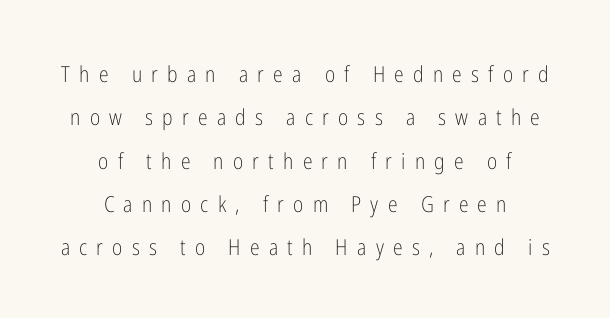
The image shows 22 px text type, upright; set centered, loose line spacing (1.97x), unusually wide letter spacing (+0.42 em), not underlined.
